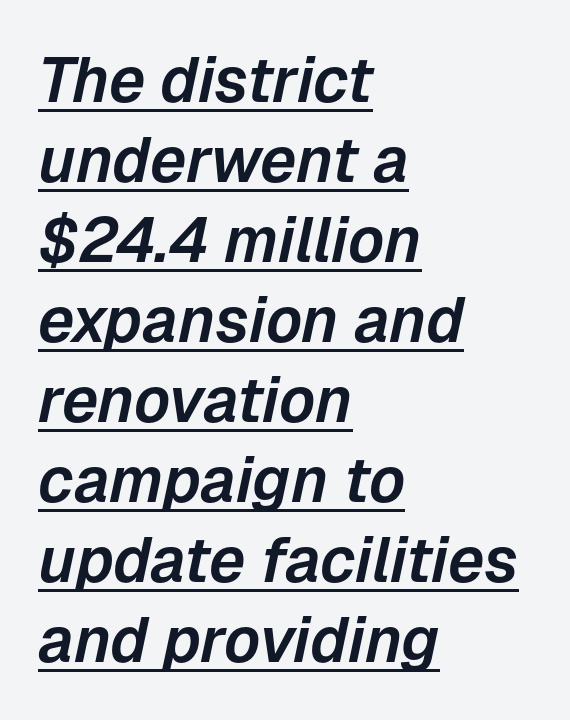
The image shows 63 px text type, italic (leaning right); set left-aligned, normal line spacing (1.27x), normal letter spacing, underlined; low stroke contrast and a medium x-height.
